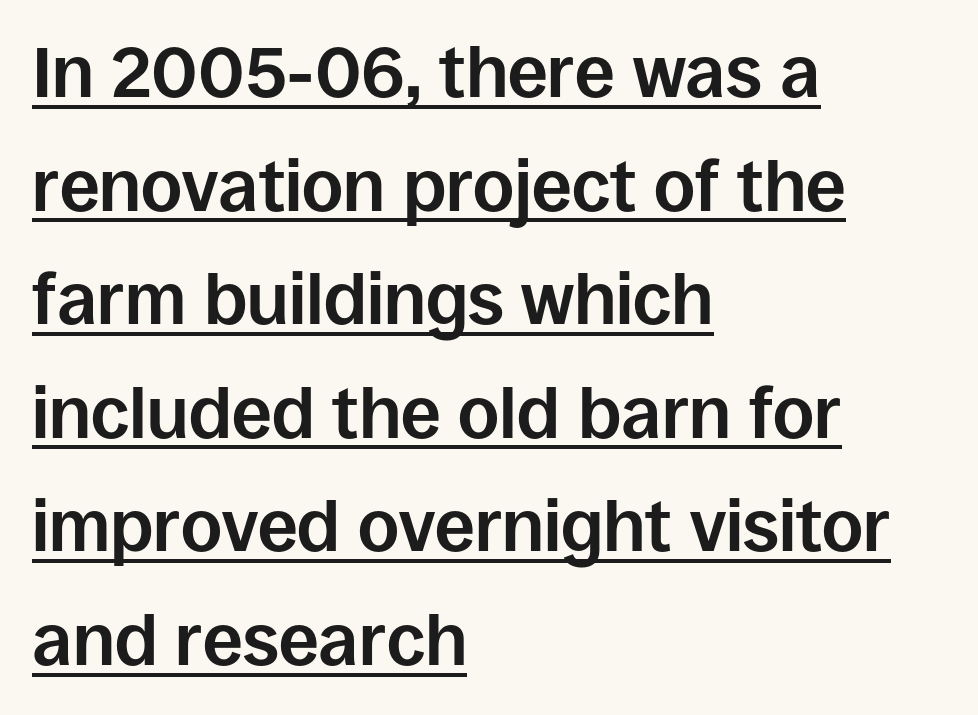
In terms of posture, this sample is upright. The tracking reads as untouched default to a designer's eye. Caption: multi-line text, flush left, ragged right. Check the space under the baseline: a stroke is drawn there.
